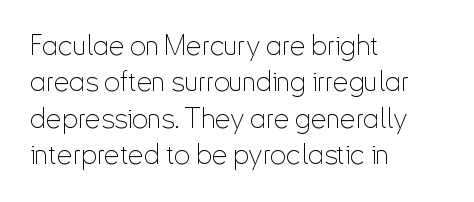
The image shows 28 px thin, condensed sans-serif type, upright; set left-aligned, normal line spacing (1.3x), normal letter spacing, not underlined; low stroke contrast and a small x-height.
